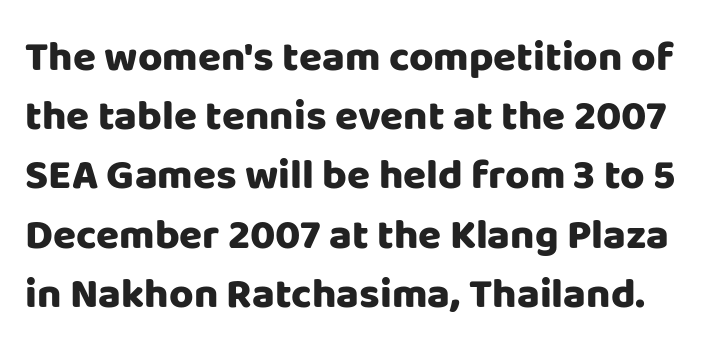
The image shows 42 px heavy sans-serif type, upright; set normal line spacing (1.41x), normal letter spacing, not underlined; low stroke contrast and a large x-height.
